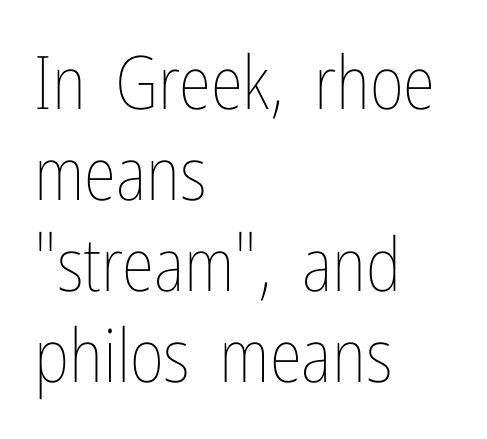
The image shows 74 px thin, condensed type, upright; set left-aligned, line spacing 1.23x, normal letter spacing, not underlined; low stroke contrast and a medium x-height.
